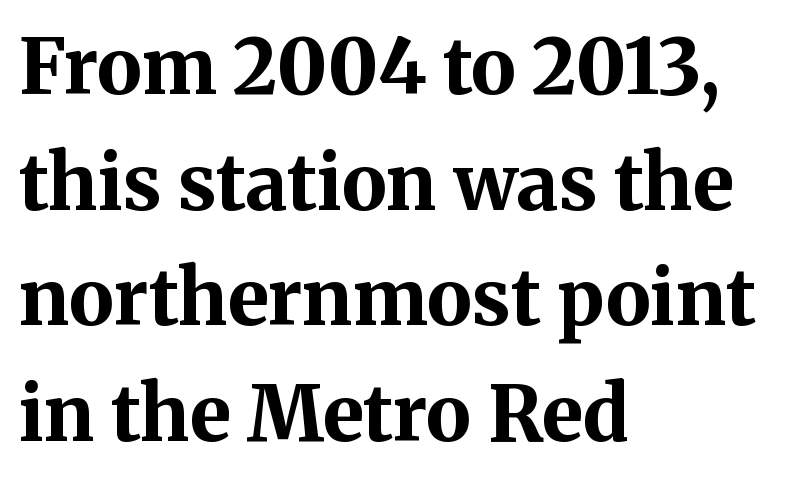
Heavy-handed strokes throughout: this text is bold. A serif font was chosen for this passage. Bare-footed words on every line. Baseline-to-baseline distance is the conventional proportion of letter height. A classic flush-left, rag-right setting is used for this passage.
